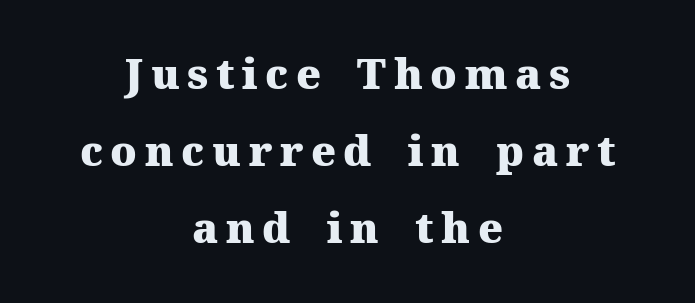
The passage shown is typed in a proportional face where columns would drift. Every letter is thick-stroked: bold, no question. Descenders hang freely into open space. Neither beginnings nor endings align; midpoints do. A roman cut, with each character standing at attention. The passage shown is typeset with a serif family.
